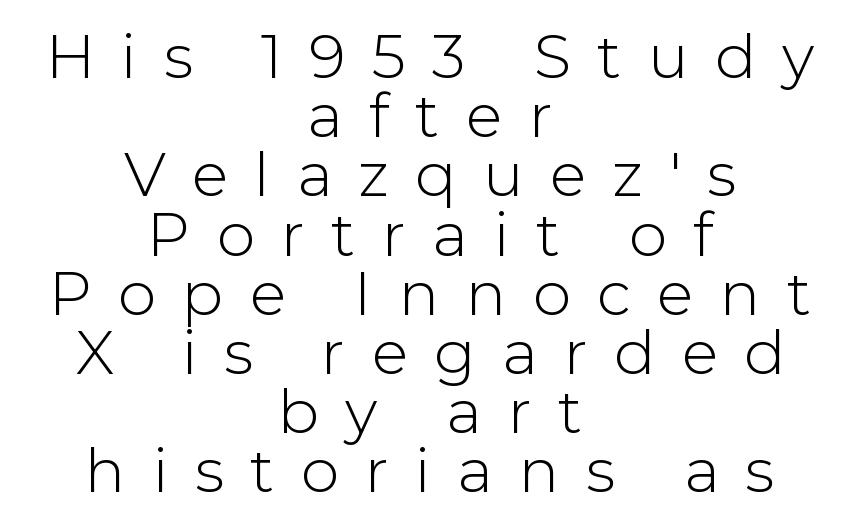
The image shows 61 px light sans-serif type, upright; set centered, tight line spacing (0.97x), unusually wide letter spacing (+0.43 em), not underlined; low stroke contrast and a medium x-height.
